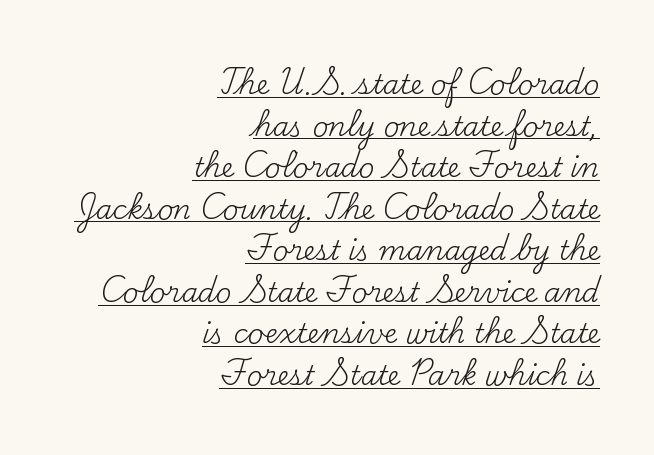
{"bold": "no", "underline": "yes", "align": "right", "line_spacing": "normal", "line_spacing_ratio": 1.54, "letter_spacing": "normal", "letter_spacing_em": 0.0, "glyph_px": 27}
